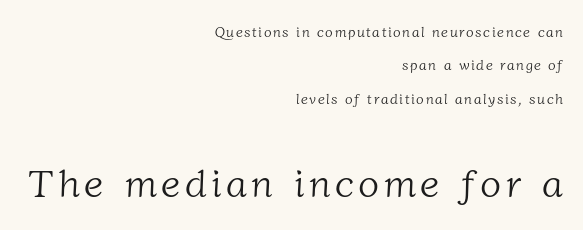
Q: Is the text bold? A: No.
Q: Is the typeface a serif or a sans-serif typeface? A: Serif.
Q: Is the text underlined? A: No.
Q: How is the paragraph aligned? A: Right-aligned.
Q: Is the spacing between lines tight, normal or loose? A: Loose.
Q: Which block of text is set in a larger size, the first (top) or the second (bottom)? A: The second (bottom) one.
Q: Width (condensed, normal, or wide)? A: Normal.
Q: Stroke contrast? A: Low.
Q: x-height? A: Medium.
Q: Monospaced? A: No.
